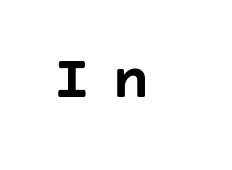
Q: Is the text bold? A: Yes.
Q: Is the text italic (slanted)? A: No, it is upright.
Q: Is the typeface a serif or a sans-serif typeface? A: Sans-serif.
Q: Is the text underlined? A: No.
Q: Is the spacing between letters normal or unusually wide? A: Unusually wide.
Q: Width (condensed, normal, or wide)? A: Normal.
Q: Stroke contrast? A: Low.
Q: x-height? A: Large.
